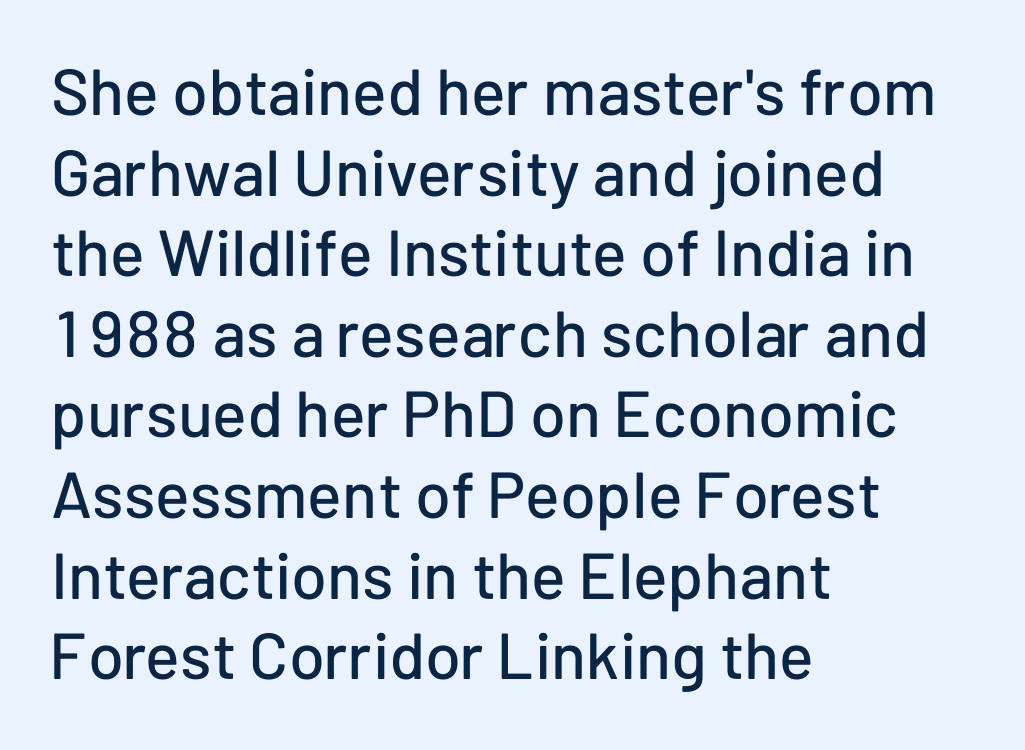
{"serif": "no", "italic": "no", "width": "normal", "stroke_contrast": "low", "x_height": "medium", "monospaced": "no", "underline": "no", "align": "left", "line_spacing_ratio": 1.24, "letter_spacing": "normal", "letter_spacing_em": 0.0, "glyph_px": 65}
